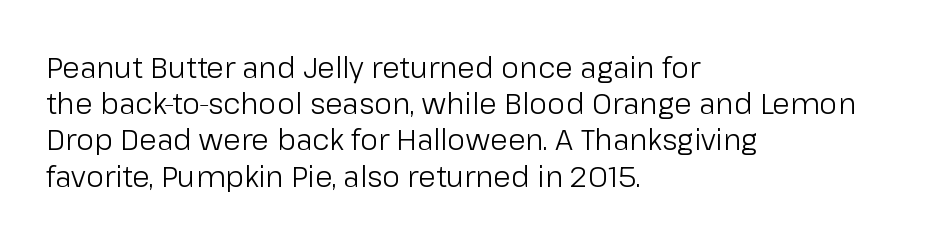
The image shows 29 px light sans-serif type, upright; set left-aligned, normal line spacing (1.25x), normal letter spacing, not underlined; low stroke contrast and a medium x-height.
